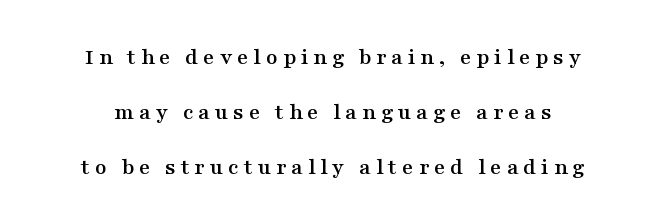
The image shows 24 px text type, upright; set loose line spacing (2.29x), unusually wide letter spacing (+0.2 em), not underlined.
